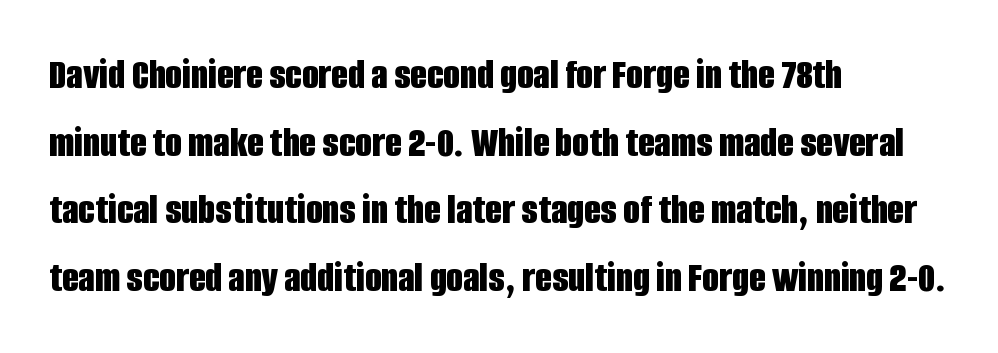
Q: Is the text bold? A: Yes.
Q: Is the text italic (slanted)? A: No, it is upright.
Q: Is the typeface a serif or a sans-serif typeface? A: Sans-serif.
Q: Is the text underlined? A: No.
Q: How is the paragraph aligned? A: Left-aligned.
Q: Is the spacing between letters normal or unusually wide? A: Normal.
Q: Is the spacing between lines tight, normal or loose? A: Normal.
Q: Width (condensed, normal, or wide)? A: Condensed.
Q: Stroke contrast? A: Low.
Q: x-height? A: Large.
Q: Monospaced? A: No.
